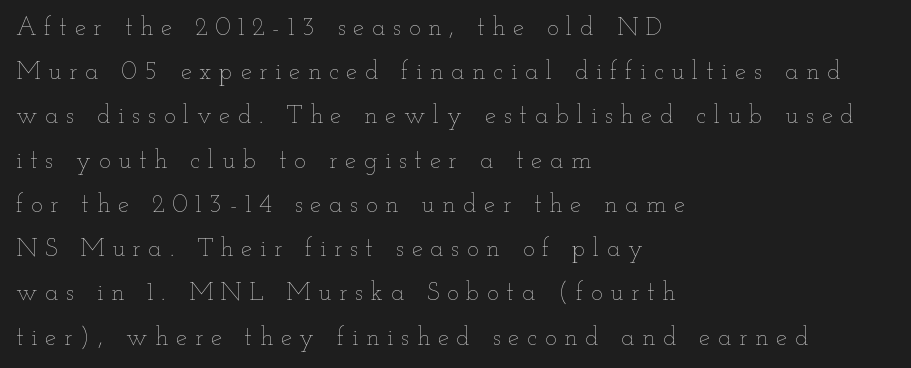
Tall strokes in this sample are plumb rather than angled. What stands out about the letter spacing? Its width — letters are far apart. Weight: regular or lighter. The baseline area is clear.
